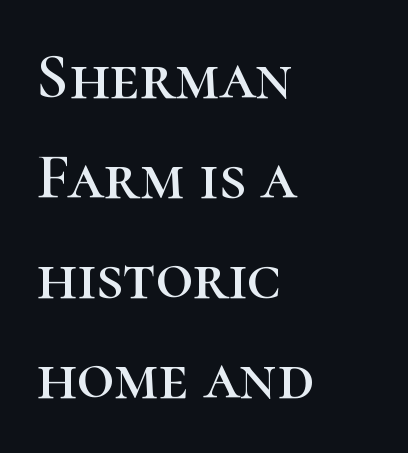
Q: Is the text italic (slanted)? A: No, it is upright.
Q: Is the typeface a serif or a sans-serif typeface? A: Serif.
Q: Is the text underlined? A: No.
Q: How is the paragraph aligned? A: Left-aligned.
Q: Is the spacing between letters normal or unusually wide? A: Normal.
Q: Is the spacing between lines tight, normal or loose? A: Normal.
Q: Width (condensed, normal, or wide)? A: Normal.
Q: Stroke contrast? A: High.
Q: x-height? A: Medium.
Q: Monospaced? A: No.
